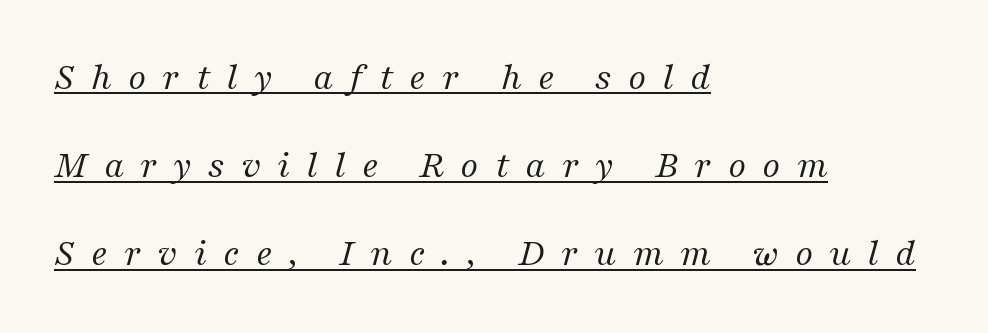
{"serif": "yes", "italic": "yes", "lean": "right", "slant_degrees": 16, "bold": "no", "weight": "regular", "width": "normal", "stroke_contrast": "medium", "x_height": "medium", "monospaced": "no", "underline": "yes", "align": "left", "line_spacing": "loose", "line_spacing_ratio": 2.26, "letter_spacing": "wide", "letter_spacing_em": 0.41, "glyph_px": 39}
